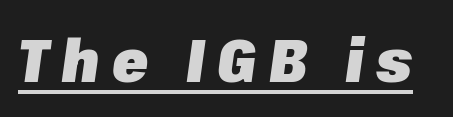
The image shows 59 px heavy type, italic (leaning right); set unusually wide letter spacing (+0.21 em), underlined; low stroke contrast and a medium x-height.
